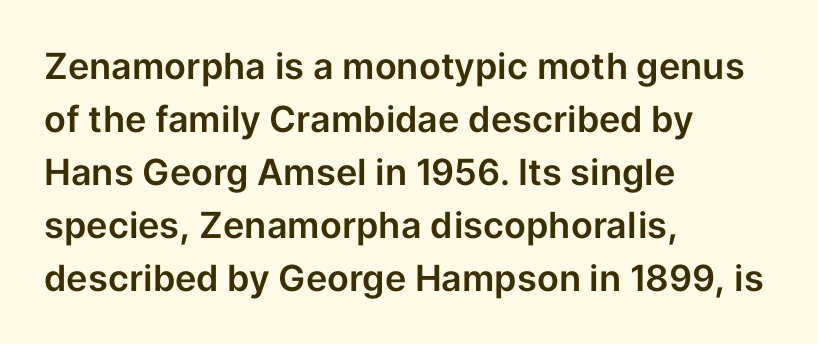
Q: Is the text italic (slanted)? A: No, it is upright.
Q: Is the typeface a serif or a sans-serif typeface? A: Sans-serif.
Q: Is the text underlined? A: No.
Q: How is the paragraph aligned? A: Left-aligned.
Q: Is the spacing between letters normal or unusually wide? A: Normal.
Q: Is the spacing between lines tight, normal or loose? A: Normal.
Q: Width (condensed, normal, or wide)? A: Normal.
Q: Stroke contrast? A: Low.
Q: x-height? A: Medium.
Q: Monospaced? A: No.
